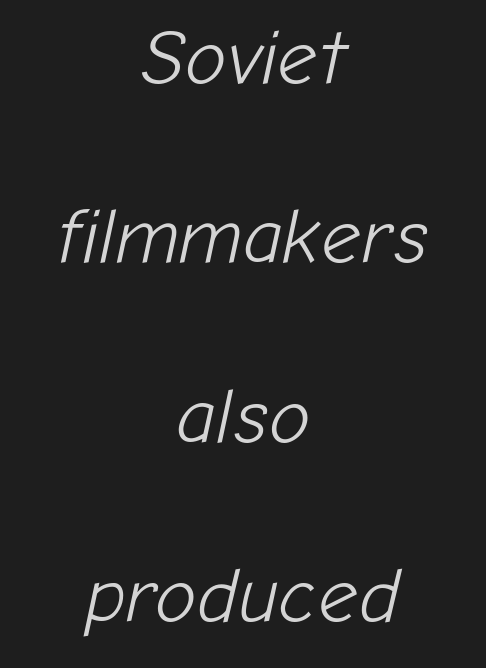
Q: Is the text bold? A: No.
Q: Is the text italic (slanted)? A: Yes, it leans right by about 12 degrees.
Q: Is the text underlined? A: No.
Q: How is the paragraph aligned? A: Centered.
Q: Is the spacing between letters normal or unusually wide? A: Normal.
Q: Is the spacing between lines tight, normal or loose? A: Loose.
Q: Width (condensed, normal, or wide)? A: Normal.
Q: Stroke contrast? A: Low.
Q: x-height? A: Medium.
Q: Monospaced? A: No.
